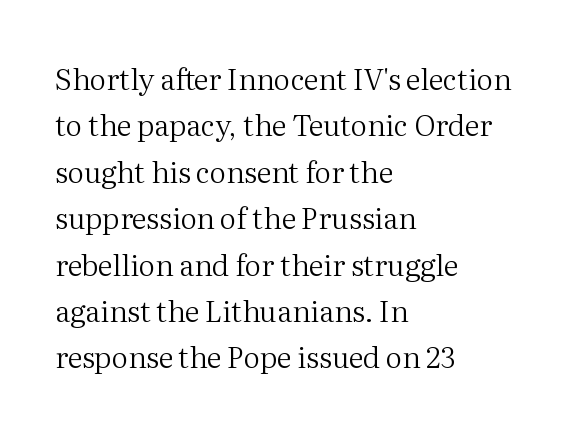
{"serif": "yes", "italic": "no", "bold": "no", "weight": "regular", "width": "normal", "stroke_contrast": "medium", "x_height": "medium", "monospaced": "no", "underline": "no", "align": "left", "line_spacing": "normal", "line_spacing_ratio": 1.6, "letter_spacing": "normal", "letter_spacing_em": 0.0, "glyph_px": 29}
